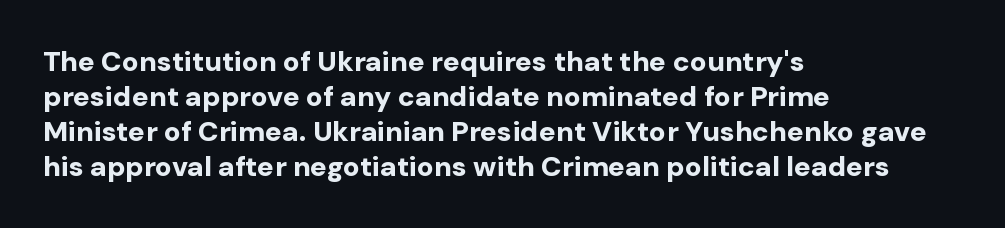
Q: Is the text bold? A: Yes.
Q: Is the text italic (slanted)? A: No, it is upright.
Q: Is the typeface a serif or a sans-serif typeface? A: Sans-serif.
Q: Is the text underlined? A: No.
Q: How is the paragraph aligned? A: Left-aligned.
Q: Is the spacing between letters normal or unusually wide? A: Normal.
Q: Is the spacing between lines tight, normal or loose? A: Normal.
Q: Width (condensed, normal, or wide)? A: Normal.
Q: Stroke contrast? A: Low.
Q: x-height? A: Medium.
Q: Monospaced? A: No.
